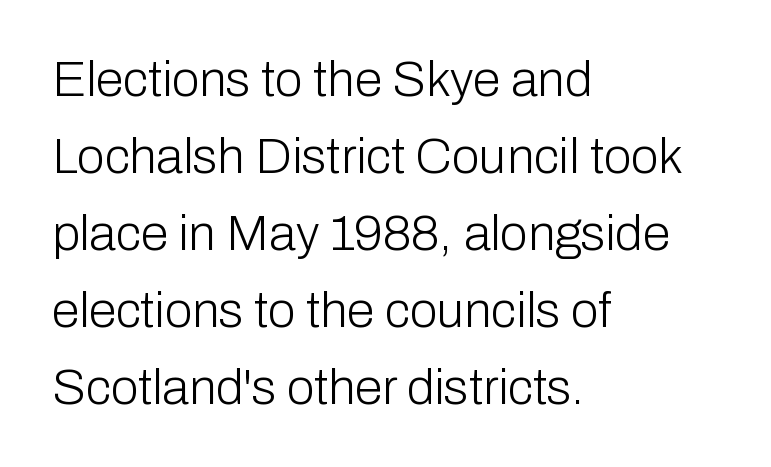
Regarding leading, the lines here are spaced in the standard way. A clean baseline with only descenders dipping below it. Characters remain perfectly vertical along every line. Compared with a typical body face, this is equally light or lighter still. The face used here is rendered with its standard letterfit. The passage shown is typed in a proportional face where columns would drift.
